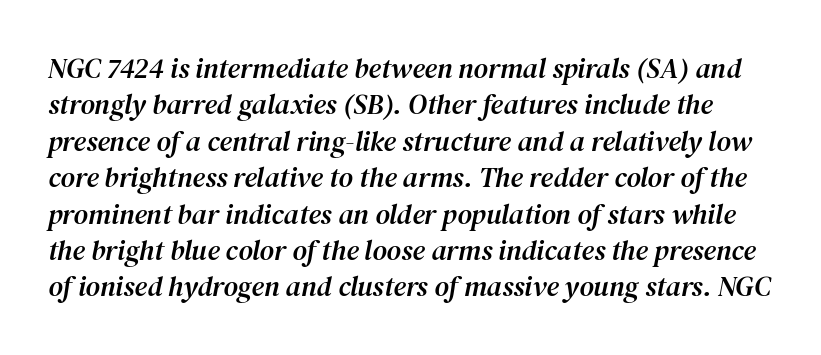
Italic? Definitely — the glyphs are oblique. Type without underlining. Characters follow at the spacing the type designer built in. Each letter keeps its own natural width here, so spacing adapts to shape.
